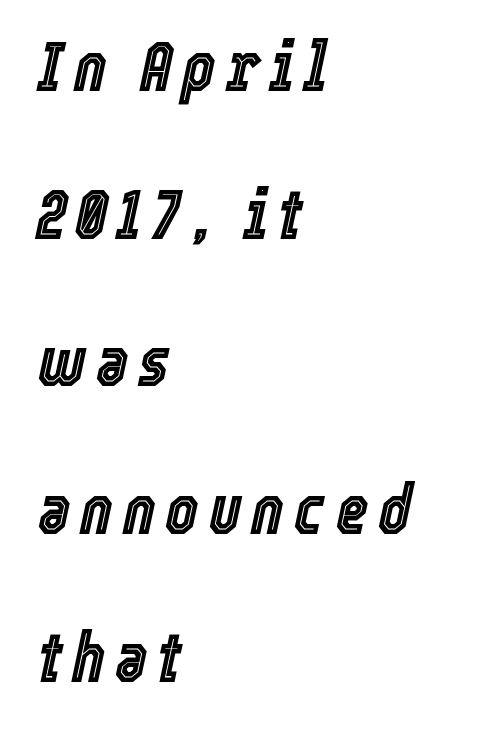
The strip under each line holds only bare page. The ragged edge is on the right, which tells us the setting is flush left. The passage shown is typed in a proportional face where columns would drift. The lettering tilts uniformly, giving the passage an italic look.
